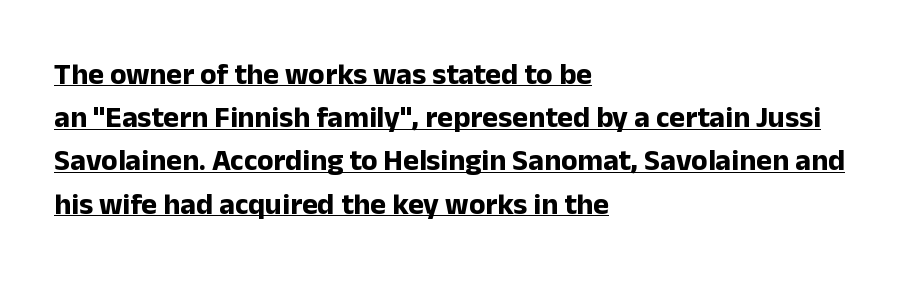
{"serif": "no", "italic": "no", "bold": "yes", "weight": "bold", "width": "normal", "stroke_contrast": "low", "x_height": "medium", "monospaced": "no", "underline": "yes", "align": "left", "line_spacing": "normal", "line_spacing_ratio": 1.44, "letter_spacing": "normal", "letter_spacing_em": 0.0, "glyph_px": 30}
